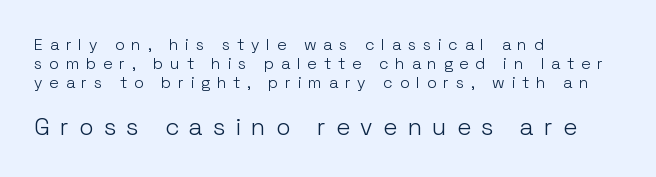
The image shows 24 px text type, upright; set left-aligned, line spacing 1.2x, unusually wide letter spacing (+0.44 em), not underlined; the second (bottom) block is 1.5x larger.
